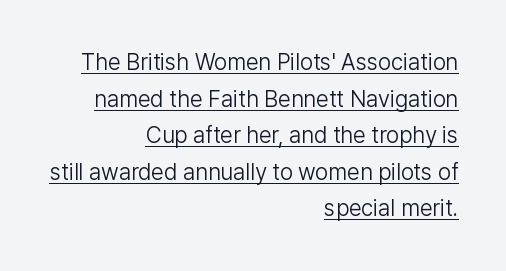
These glyphs show unthickened strokes, regular width or finer. Is there much room between lines? A standard amount, neither cramped nor airy. This sample uses plain, unmodified letter spacing. Does the copy run flush right? Yes — the right margin is perfectly even.
